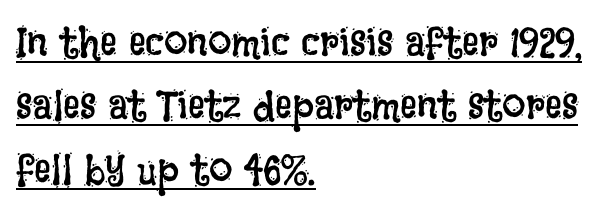
{"italic": "no", "bold": "no", "weight": "regular", "width": "condensed", "stroke_contrast": "low", "x_height": "large", "monospaced": "no", "underline": "yes", "align": "left", "line_spacing": "normal", "line_spacing_ratio": 1.51, "letter_spacing": "normal", "letter_spacing_em": 0.0, "glyph_px": 42}
